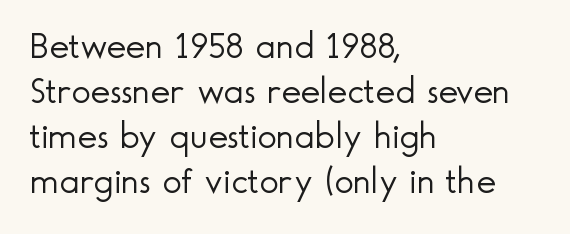
{"serif": "no", "italic": "no", "bold": "no", "weight": "light", "width": "normal", "x_height": "small", "monospaced": "no", "underline": "no", "align": "left", "line_spacing_ratio": 1.22, "letter_spacing": "normal", "letter_spacing_em": 0.0, "glyph_px": 37}
